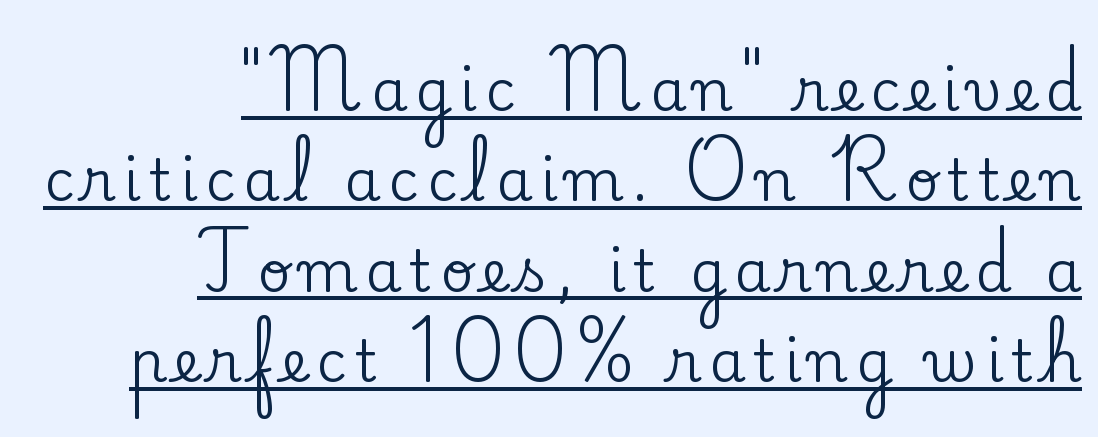
{"serif": "yes", "italic": "no", "width": "normal", "stroke_contrast": "low", "x_height": "small", "monospaced": "no", "underline": "yes", "align": "right", "line_spacing": "normal", "line_spacing_ratio": 1.56, "glyph_px": 58}
